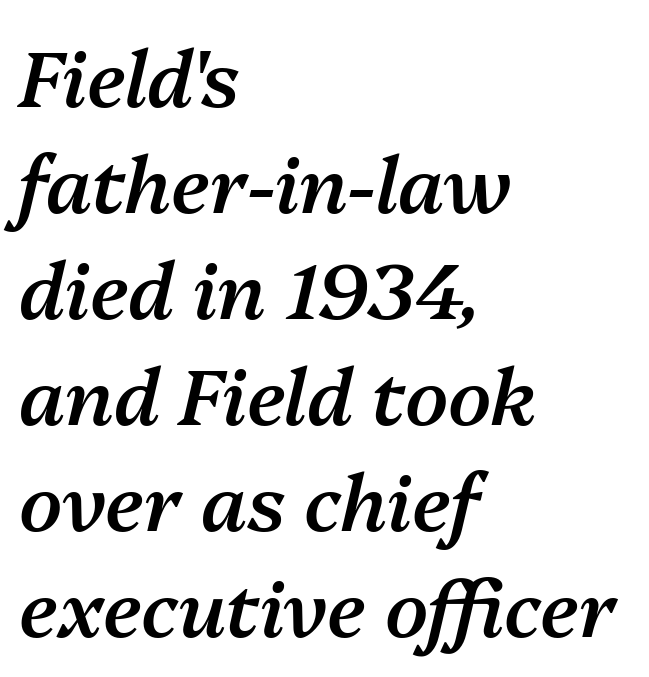
Q: Is the text bold? A: Semi-bold.
Q: Is the text italic (slanted)? A: Yes, it leans right by about 13 degrees.
Q: Is the text underlined? A: No.
Q: How is the paragraph aligned? A: Left-aligned.
Q: Is the spacing between letters normal or unusually wide? A: Normal.
Q: Is the spacing between lines tight, normal or loose? A: Normal.
Q: Width (condensed, normal, or wide)? A: Normal.
Q: Stroke contrast? A: Medium.
Q: x-height? A: Medium.
Q: Monospaced? A: No.
